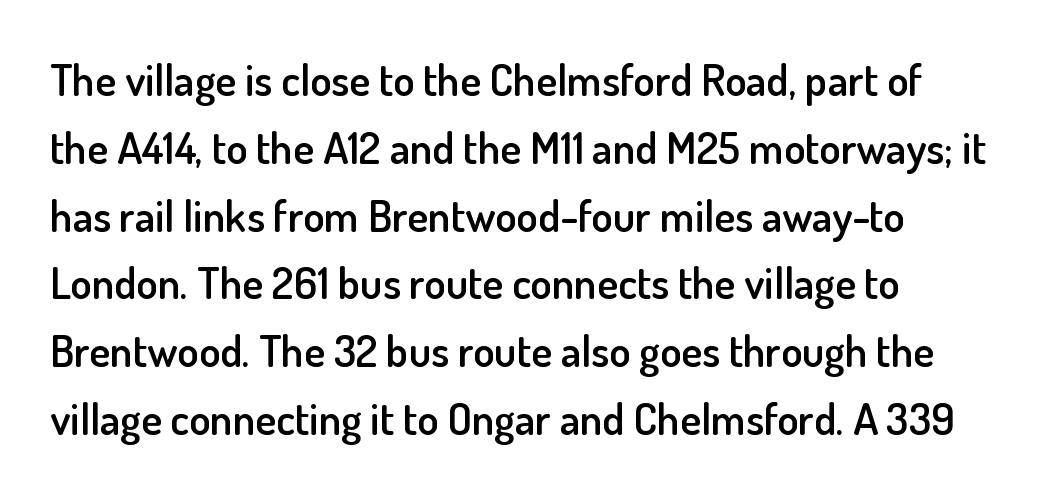
Horizontal bands of white between lines are of average thickness. Is the letter spacing exaggerated? No — it looks like the ordinary default. Typesetter's note: demi weight, one step under bold. The face used here is proportionally spaced, like ordinary book or web type. Honestly, there is no underline to notice here at all. Notice how the stems are strictly vertical — no italics here.
